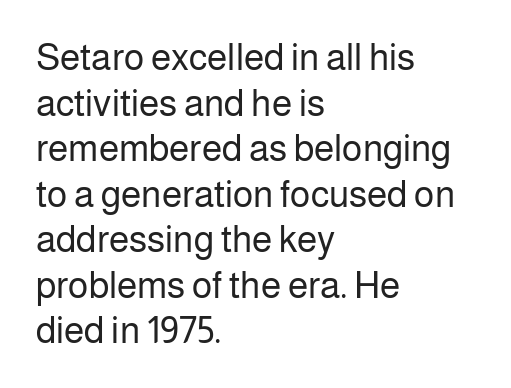
{"serif": "no", "italic": "no", "bold": "no", "weight": "regular", "width": "normal", "stroke_contrast": "low", "x_height": "medium", "monospaced": "no", "underline": "no", "align": "left", "line_spacing_ratio": 1.23, "letter_spacing": "normal", "letter_spacing_em": 0.0, "glyph_px": 37}
